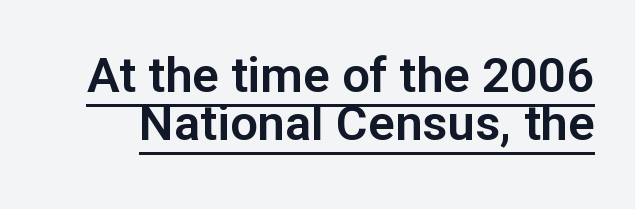
Q: Is the text italic (slanted)? A: No, it is upright.
Q: Is the typeface a serif or a sans-serif typeface? A: Sans-serif.
Q: Is the text underlined? A: Yes.
Q: Is the spacing between letters normal or unusually wide? A: Normal.
Q: Is the spacing between lines tight, normal or loose? A: Tight.
Q: Width (condensed, normal, or wide)? A: Normal.
Q: Stroke contrast? A: Low.
Q: x-height? A: Medium.
Q: Monospaced? A: No.
